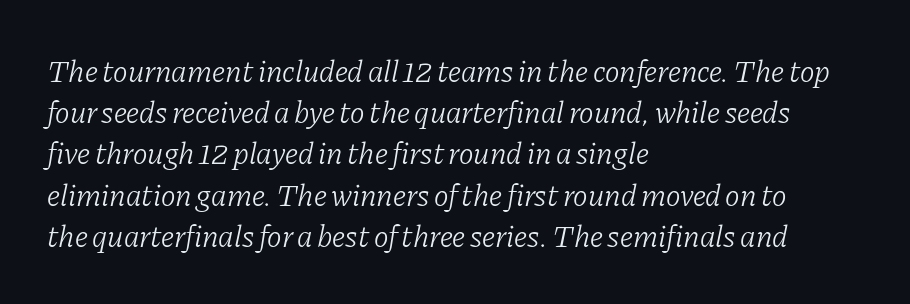
The image shows 31 px light serif type, italic (leaning right); set left-aligned, normal line spacing (1.33x), normal letter spacing, not underlined; low stroke contrast and a medium x-height.
